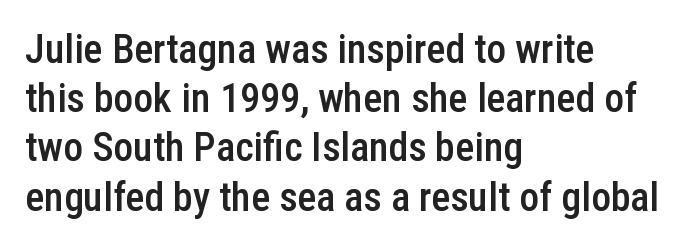
{"serif": "no", "italic": "no", "bold": "semi", "weight": "semibold", "width": "condensed", "stroke_contrast": "low", "x_height": "medium", "monospaced": "no", "underline": "no", "align": "left", "line_spacing_ratio": 1.23, "letter_spacing": "normal", "letter_spacing_em": 0.0, "glyph_px": 40}
